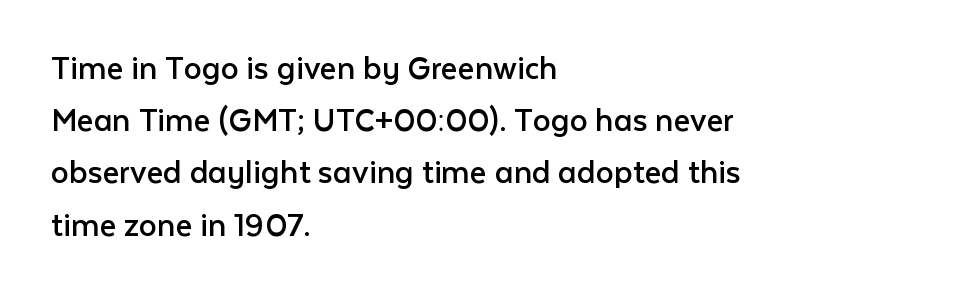
Descenders are the only things crossing below the line. A normal amount of white space separates one row of letters from the next. Ascenders rise straight up at ninety degrees. The compositor pushed each line to the left boundary. Stems here are at most as thick as an everyday book face.
